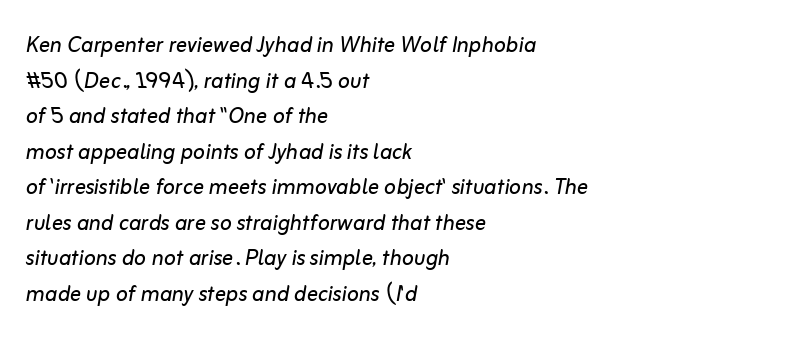
Quick note: italic. The specimen omits any rule beneath the text block's lines. The ragged edge is on the right, which tells us the setting is flush left. Glyph-to-glyph distance matches everyday printed text. These lines are rendered in a variable-pitch font.
